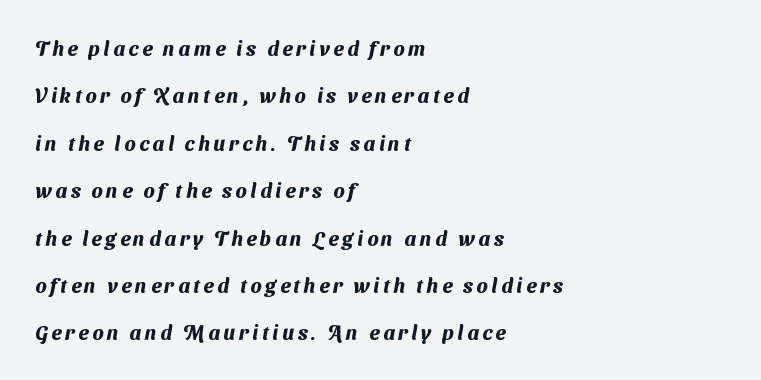
Line starts are locked; line ends wander. Bare-footed words on every line. Leading: increased. Typesetter's note: full bold, strokes at maximum text heaviness.
